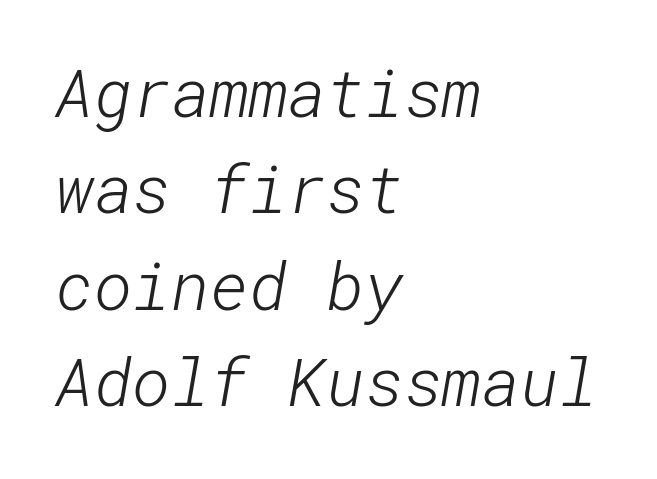
Casual observation: everything's shoved over to the left. The characters are drawn with everyday or finer stroke widths. The passage shown is not underscored anywhere. The characters display no serif detailing; their extremities are plain. Does extra space separate the letters? No, they use regular spacing. Students, observe: this is what conventionally led text looks like.
